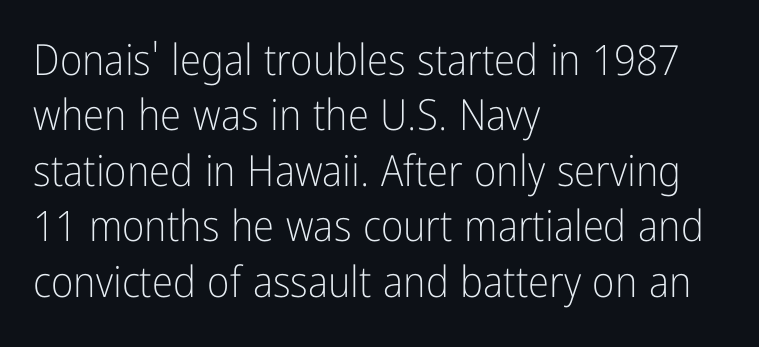
Q: Is the text bold? A: No.
Q: Is the text italic (slanted)? A: No, it is upright.
Q: Is the typeface a serif or a sans-serif typeface? A: Sans-serif.
Q: Is the text underlined? A: No.
Q: How is the paragraph aligned? A: Left-aligned.
Q: Is the spacing between letters normal or unusually wide? A: Normal.
Q: Is the spacing between lines tight, normal or loose? A: Normal.
Q: Width (condensed, normal, or wide)? A: Condensed.
Q: Stroke contrast? A: Low.
Q: x-height? A: Medium.
Q: Monospaced? A: No.
